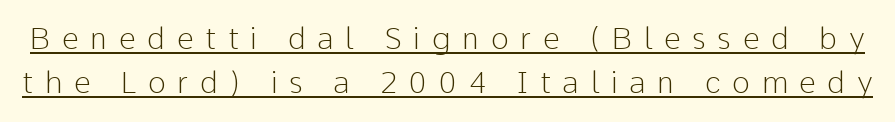
{"serif": "no", "italic": "no", "bold": "no", "weight": "light", "width": "normal", "stroke_contrast": "low", "x_height": "medium", "monospaced": "no", "underline": "yes", "line_spacing": "normal", "line_spacing_ratio": 1.48, "letter_spacing": "wide", "letter_spacing_em": 0.39, "glyph_px": 30}
